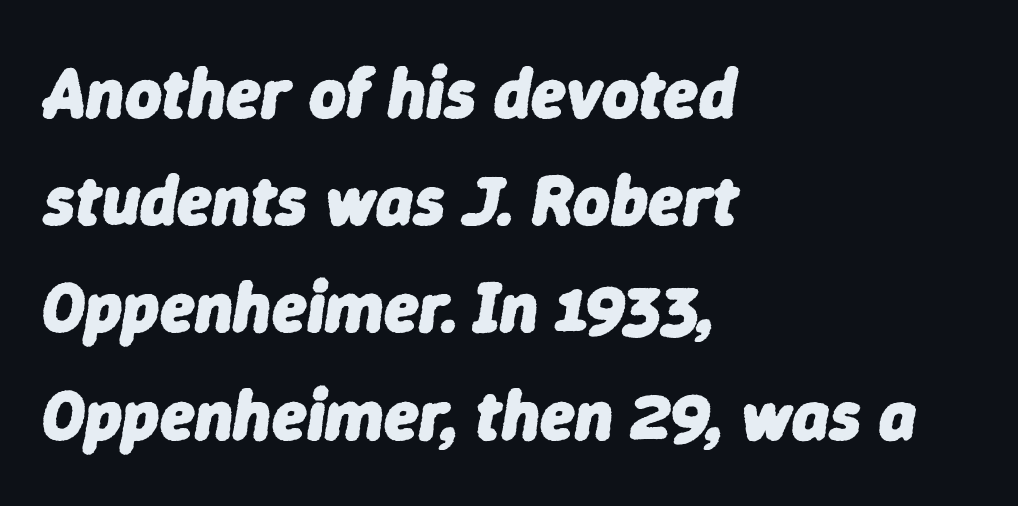
The letters sit at their default tracking, neither squeezed nor spread. The setting favours the left margin, as ordinary paragraphs usually do. The specimen reads as italic at a glance. The face used here is proportionally spaced, like ordinary book or web type. This sample keeps an unexceptional amount of space between lines.
